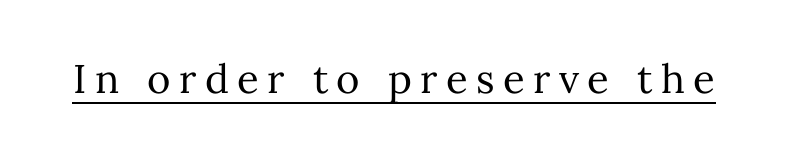
Like a heading marked for emphasis, these lines bear an underscore. How are the letters spaced? Widely, with obvious added tracking. The font is comparable to plain body text, perhaps lighter. The font's upright variant was chosen for this text. Each letter keeps its own natural width here, so spacing adapts to shape.
